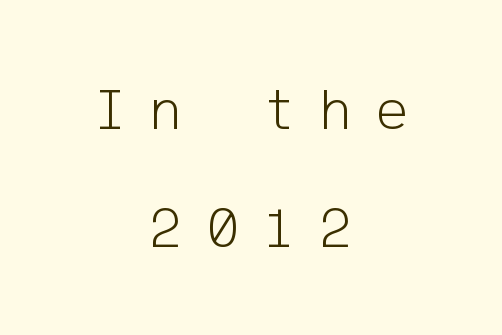
{"serif": "no", "italic": "no", "bold": "no", "weight": "light", "width": "normal", "stroke_contrast": "low", "x_height": "medium", "underline": "no", "align": "center", "line_spacing": "loose", "line_spacing_ratio": 1.97, "letter_spacing": "wide", "letter_spacing_em": 0.41, "glyph_px": 60}
